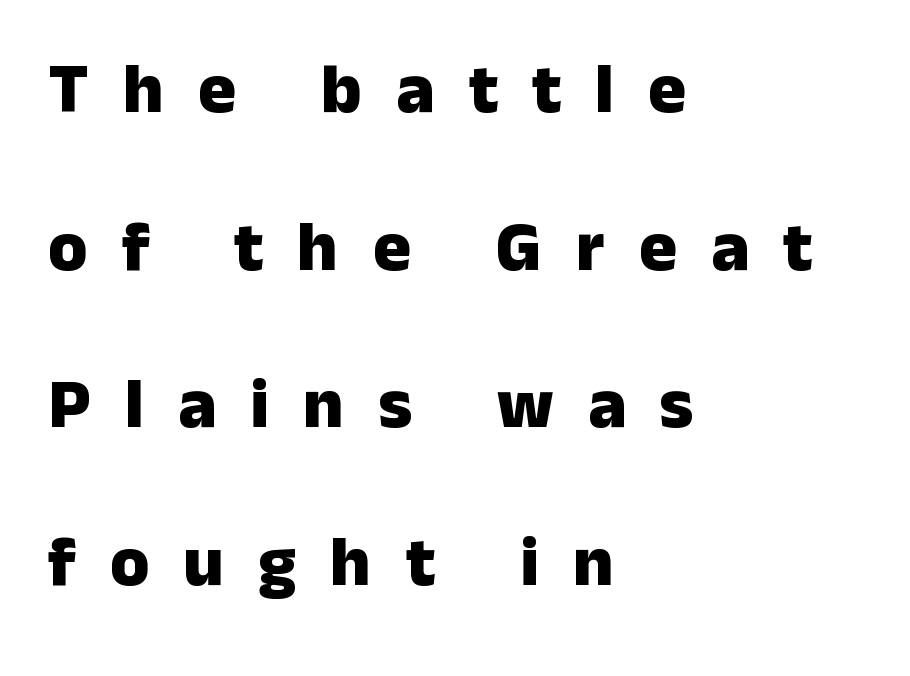
Substantial extra tracking has been applied to these lines. Summary of vertical rhythm: relaxed, with wide interline spacing. If you drew a line through each stem, it would be perfectly vertical. You could not count columns in this text — the font is proportionally spaced. Line beginnings align vertically; line endings do not. These words are printed bold, with thick strokes throughout.
